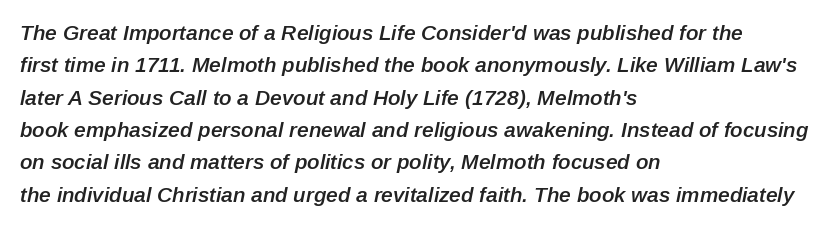
Q: Is the text bold? A: Semi-bold.
Q: Is the text italic (slanted)? A: Yes, it leans right by about 12 degrees.
Q: Is the text underlined? A: No.
Q: How is the paragraph aligned? A: Left-aligned.
Q: Is the spacing between letters normal or unusually wide? A: Normal.
Q: Is the spacing between lines tight, normal or loose? A: Normal.
